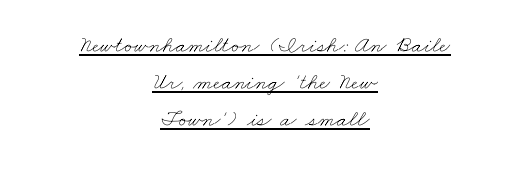
Q: Is the text bold? A: No.
Q: Is the text underlined? A: Yes.
Q: How is the paragraph aligned? A: Centered.
Q: Is the spacing between letters normal or unusually wide? A: Normal.
Q: Is the spacing between lines tight, normal or loose? A: Normal.
